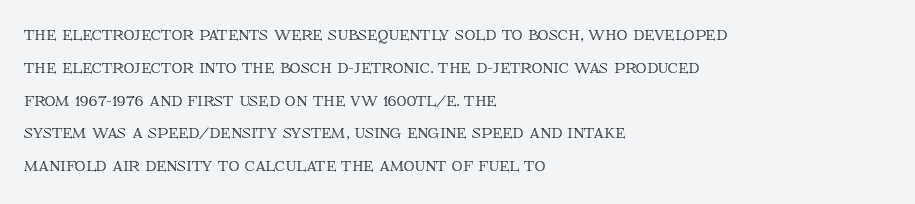
Q: Is the text italic (slanted)? A: No, it is upright.
Q: Is the text underlined? A: No.
Q: How is the paragraph aligned? A: Left-aligned.
Q: Is the spacing between letters normal or unusually wide? A: Normal.
Q: Is the spacing between lines tight, normal or loose? A: Normal.
